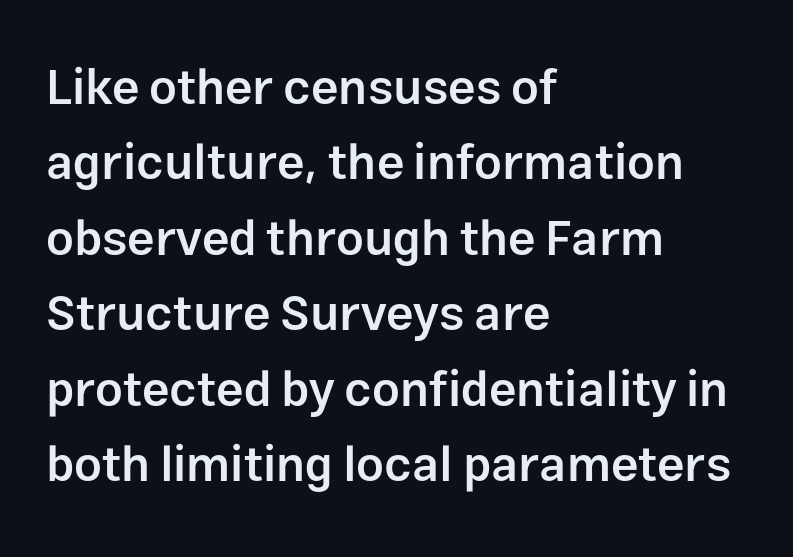
{"serif": "no", "italic": "no", "bold": "semi", "weight": "semibold", "width": "normal", "stroke_contrast": "low", "x_height": "medium", "monospaced": "no", "underline": "no", "align": "left", "line_spacing": "normal", "line_spacing_ratio": 1.54, "letter_spacing": "normal", "letter_spacing_em": 0.0, "glyph_px": 49}
